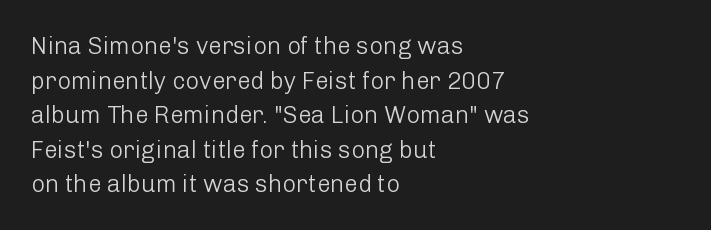
The image shows 24 px text type, upright; set left-aligned, normal line spacing (1.44x), normal letter spacing, not underlined.
